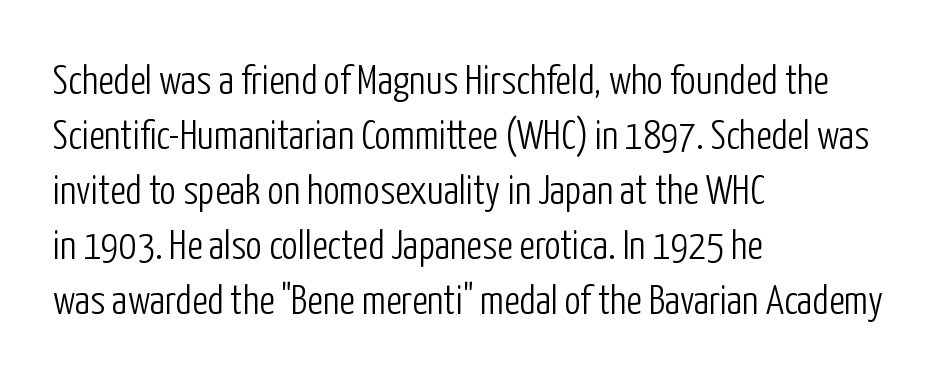
The passage shown is not underscored anywhere. A sans-serif font was chosen for this passage. Summary of vertical rhythm: regular, with standard interline spacing. The passage shown is typed in a proportional face where columns would drift.
